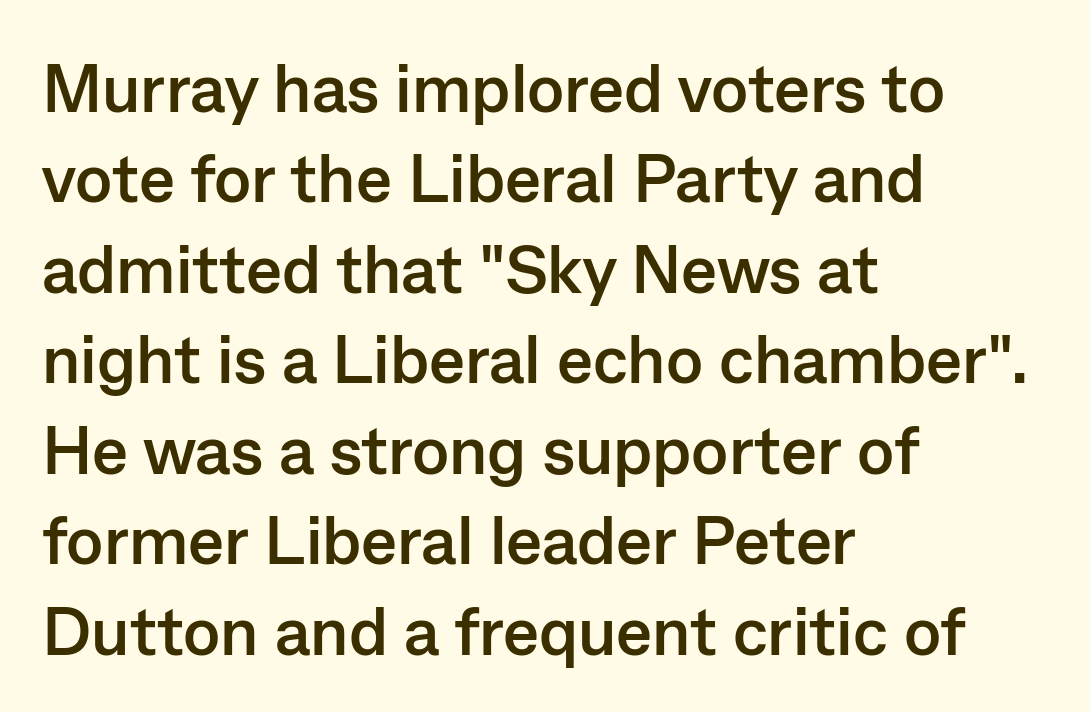
Set as a true bold cut, around the 700 mark. The paragraph shown leans on its left margin. A typesetter would call this proportional, since set widths differ per character. Each new line begins a customary step beneath the previous one. The text was rendered using a sans face with plain stroke endings.
